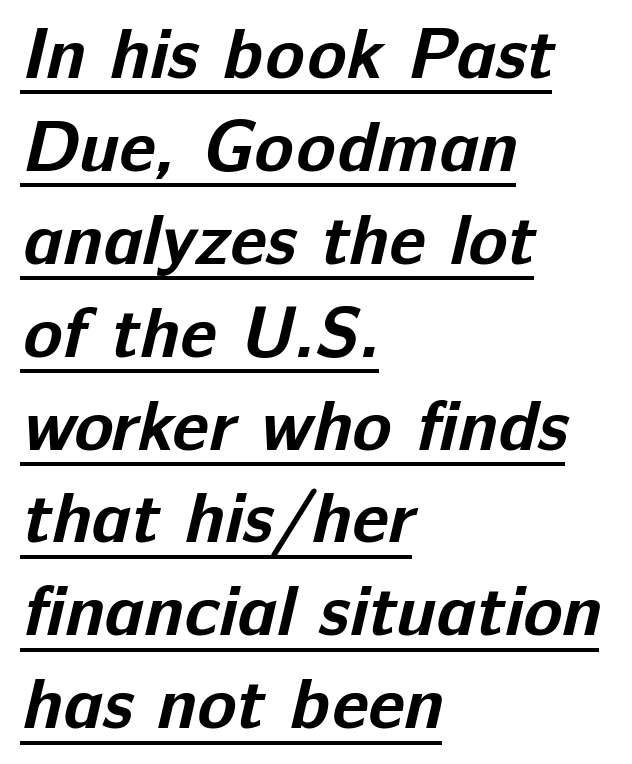
Q: Is the text bold? A: Yes.
Q: Is the typeface a serif or a sans-serif typeface? A: Sans-serif.
Q: Is the text underlined? A: Yes.
Q: How is the paragraph aligned? A: Left-aligned.
Q: Is the spacing between letters normal or unusually wide? A: Normal.
Q: Is the spacing between lines tight, normal or loose? A: Normal.
Q: Width (condensed, normal, or wide)? A: Normal.
Q: Stroke contrast? A: Low.
Q: x-height? A: Medium.
Q: Monospaced? A: No.
